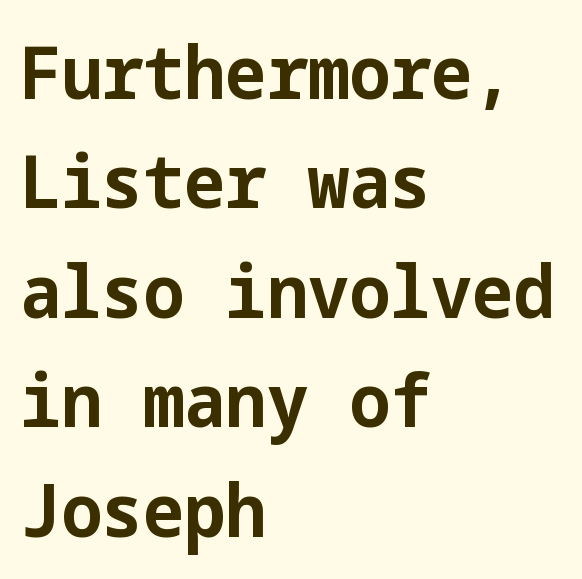
The image shows 73 px bold sans-serif type, upright; set left-aligned, normal line spacing (1.5x), normal letter spacing, not underlined; low stroke contrast and a medium x-height.
